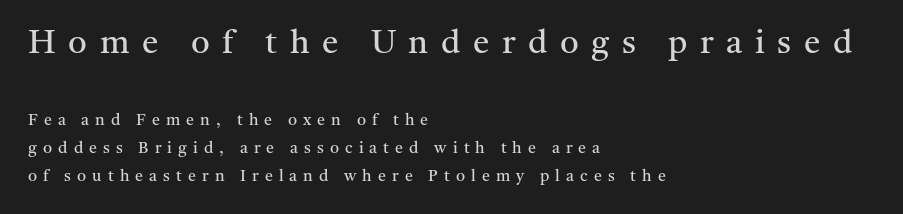
The image shows 33 px regular-weight serif type, upright; set left-aligned, line spacing 1.75x, unusually wide letter spacing (+0.38 em), not underlined; the first (top) block is 2.06x larger; medium stroke contrast and a medium x-height.
